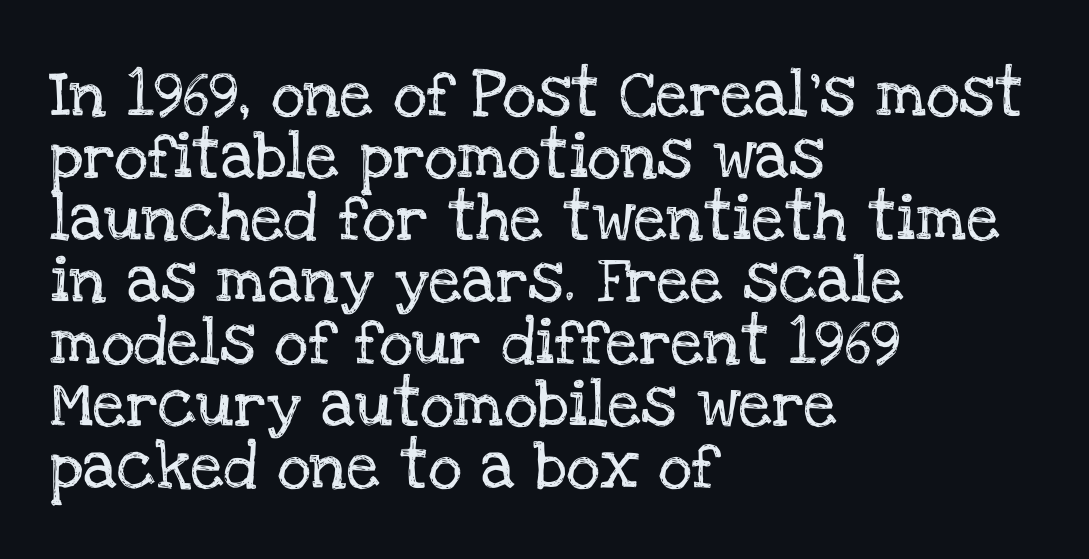
{"serif": "yes", "italic": "no", "width": "normal", "stroke_contrast": "low", "x_height": "large", "monospaced": "no", "underline": "no", "align": "left", "line_spacing": "normal", "line_spacing_ratio": 1.32, "letter_spacing": "normal", "letter_spacing_em": 0.0, "glyph_px": 47}
